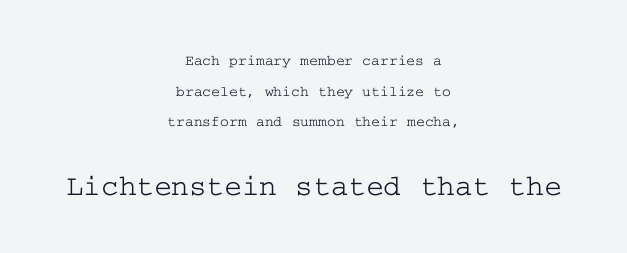
{"serif": "yes", "italic": "no", "width": "wide", "stroke_contrast": "low", "x_height": "medium", "underline": "no", "align": "center", "line_spacing": "loose", "line_spacing_ratio": 2.04, "letter_spacing": "normal", "letter_spacing_em": 0.0, "larger_block": "second", "size_ratio": 2.0, "glyph_px": 30}
